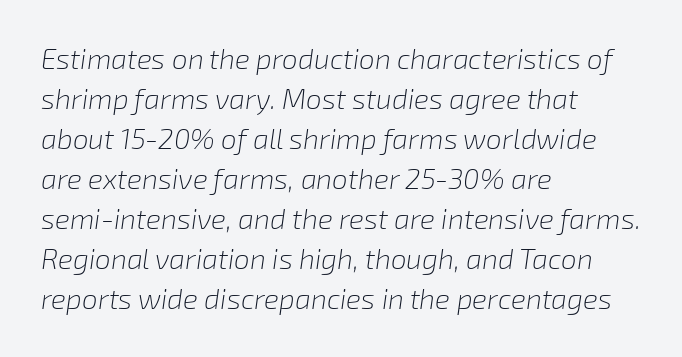
{"italic": "yes", "lean": "right", "slant_degrees": 8, "bold": "no", "weight": "light", "width": "normal", "stroke_contrast": "low", "x_height": "medium", "monospaced": "no", "underline": "no", "align": "left", "line_spacing": "normal", "line_spacing_ratio": 1.43, "letter_spacing": "normal", "letter_spacing_em": 0.0, "glyph_px": 28}
